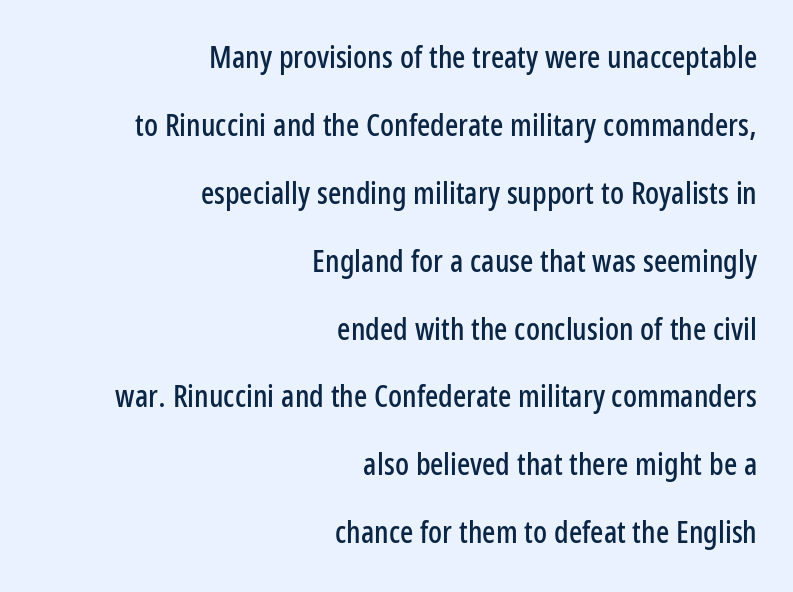
Q: Is the text italic (slanted)? A: No, it is upright.
Q: Is the typeface a serif or a sans-serif typeface? A: Sans-serif.
Q: Is the text underlined? A: No.
Q: How is the paragraph aligned? A: Right-aligned.
Q: Is the spacing between letters normal or unusually wide? A: Normal.
Q: Is the spacing between lines tight, normal or loose? A: Loose.
Q: Width (condensed, normal, or wide)? A: Condensed.
Q: Stroke contrast? A: Low.
Q: x-height? A: Medium.
Q: Monospaced? A: No.
